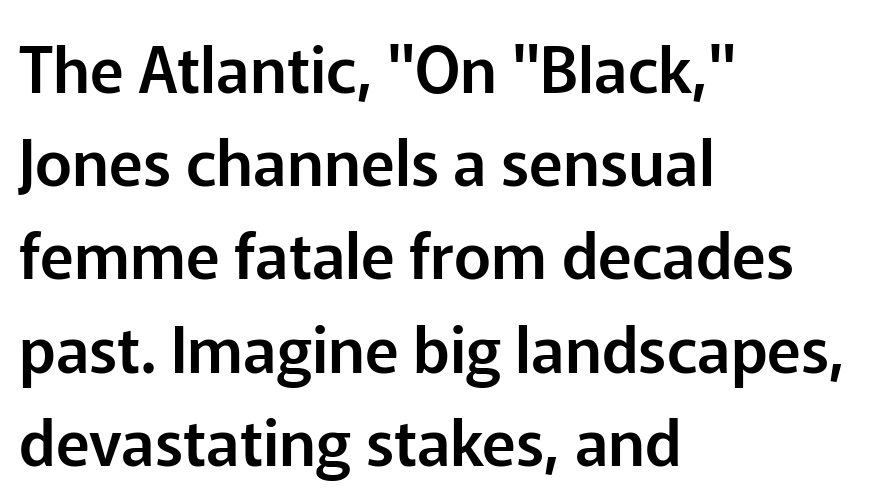
A sans-serif font was chosen for this passage. Bare-footed words on every line. Is this a fixed-width face? No — the glyphs have proportional, varying widths. Characters follow at the spacing the type designer built in.
